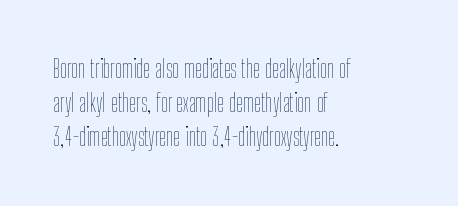
Q: Is the text bold? A: No.
Q: Is the text italic (slanted)? A: No, it is upright.
Q: Is the text underlined? A: No.
Q: How is the paragraph aligned? A: Left-aligned.
Q: Is the spacing between letters normal or unusually wide? A: Normal.
Q: Is the spacing between lines tight, normal or loose? A: Normal.
